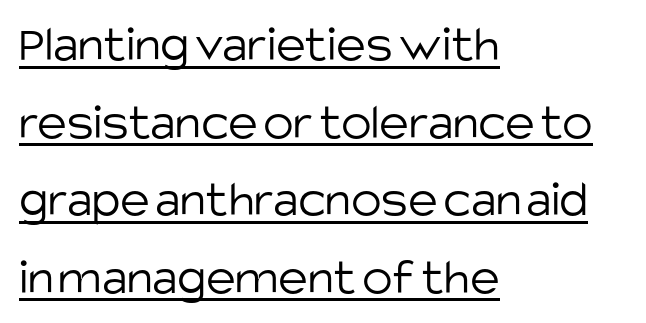
Q: Is the text bold? A: No.
Q: Is the text italic (slanted)? A: No, it is upright.
Q: Is the typeface a serif or a sans-serif typeface? A: Sans-serif.
Q: Is the text underlined? A: Yes.
Q: How is the paragraph aligned? A: Left-aligned.
Q: Is the spacing between letters normal or unusually wide? A: Normal.
Q: Is the spacing between lines tight, normal or loose? A: Normal.
Q: Width (condensed, normal, or wide)? A: Normal.
Q: Stroke contrast? A: Low.
Q: x-height? A: Large.
Q: Monospaced? A: No.
